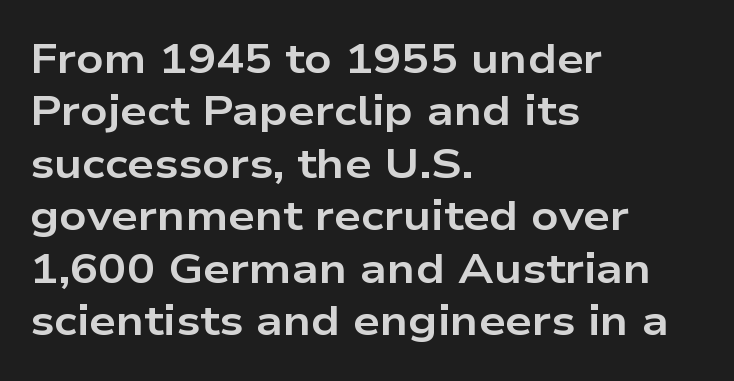
{"serif": "no", "italic": "no", "bold": "yes", "weight": "bold", "width": "wide", "stroke_contrast": "low", "x_height": "medium", "monospaced": "no", "underline": "no", "align": "left", "line_spacing": "normal", "line_spacing_ratio": 1.25, "letter_spacing": "normal", "letter_spacing_em": 0.0, "glyph_px": 42}
